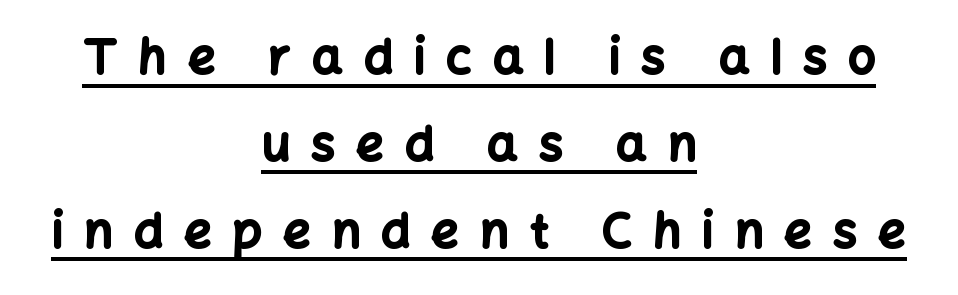
{"serif": "no", "italic": "no", "bold": "yes", "weight": "bold", "width": "normal", "stroke_contrast": "low", "x_height": "medium", "monospaced": "no", "underline": "yes", "align": "center", "line_spacing_ratio": 1.81, "letter_spacing": "wide", "letter_spacing_em": 0.44, "glyph_px": 48}
